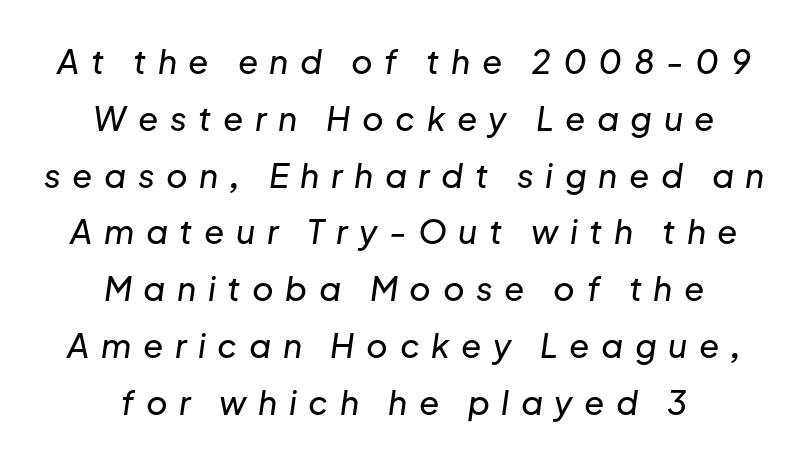
Q: Is the text italic (slanted)? A: Yes, it leans right by about 8 degrees.
Q: Is the text underlined? A: No.
Q: How is the paragraph aligned? A: Centered.
Q: Is the spacing between letters normal or unusually wide? A: Unusually wide.
Q: Width (condensed, normal, or wide)? A: Normal.
Q: Stroke contrast? A: Low.
Q: x-height? A: Medium.
Q: Monospaced? A: No.
